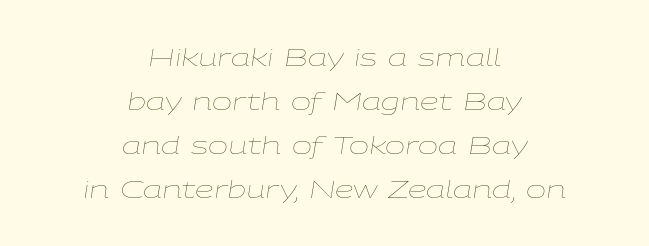
Q: Is the text bold? A: No.
Q: Is the text italic (slanted)? A: Yes, it leans right by about 9 degrees.
Q: Is the text underlined? A: No.
Q: How is the paragraph aligned? A: Centered.
Q: Is the spacing between letters normal or unusually wide? A: Normal.
